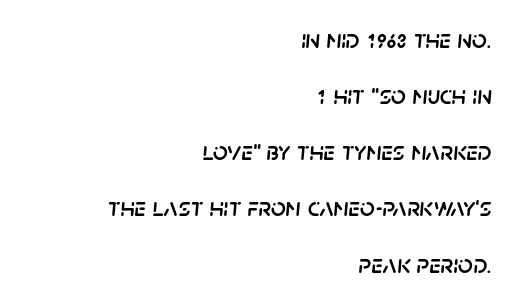
{"italic": "yes", "lean": "right", "slant_degrees": 5, "underline": "no", "align": "right", "line_spacing": "loose", "line_spacing_ratio": 2.16, "letter_spacing": "normal", "letter_spacing_em": 0.0, "glyph_px": 26}
